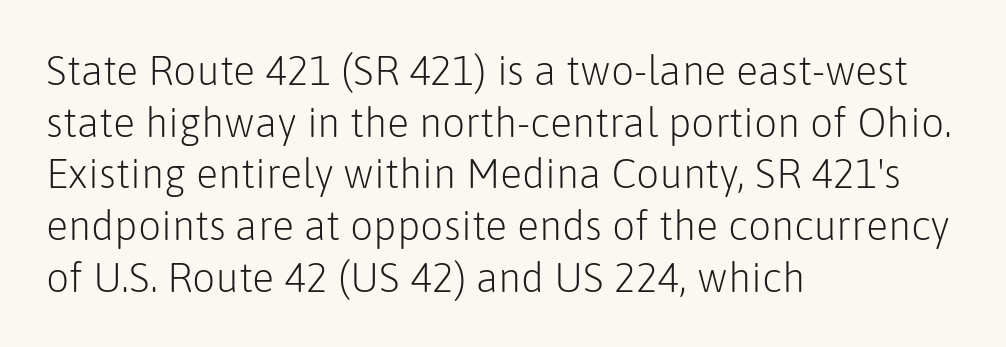
The image shows 41 px light sans-serif type, upright; set left-aligned, normal line spacing (1.26x), normal letter spacing, not underlined; low stroke contrast and a medium x-height.
